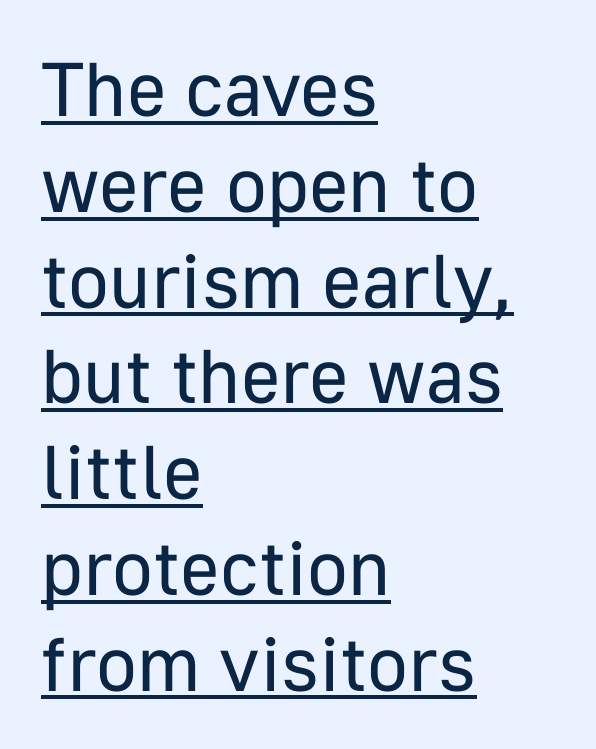
Nothing heavy about these letters — not bold at all. Rows of type keep a routine distance in the vertical direction. Spacing verdict: proportional, widths tailored to each character. You can tell it's not italic because the verticals are truly vertical.
